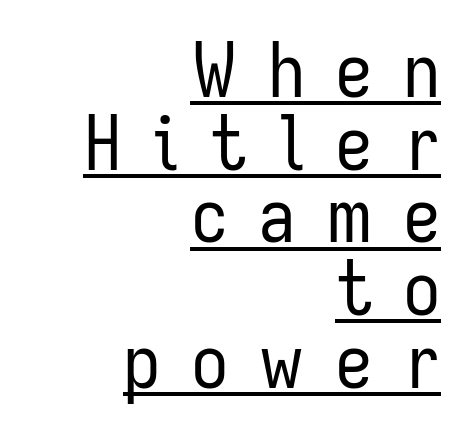
Q: Is the text bold? A: No.
Q: Is the text italic (slanted)? A: No, it is upright.
Q: Is the typeface a serif or a sans-serif typeface? A: Sans-serif.
Q: Is the text underlined? A: Yes.
Q: How is the paragraph aligned? A: Right-aligned.
Q: Is the spacing between letters normal or unusually wide? A: Unusually wide.
Q: Is the spacing between lines tight, normal or loose? A: Tight.
Q: Width (condensed, normal, or wide)? A: Condensed.
Q: Stroke contrast? A: Low.
Q: x-height? A: Medium.
Q: Monospaced? A: No.
